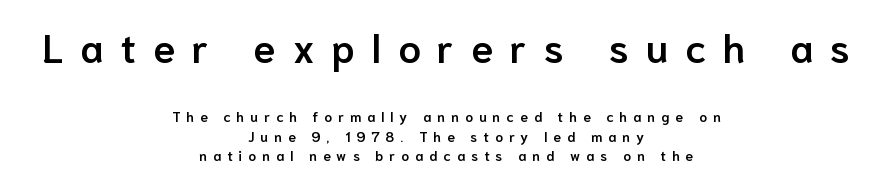
The image shows 40 px semibold sans-serif type, upright; set centered, normal line spacing (1.4x), unusually wide letter spacing (+0.43 em), not underlined; the first (top) block is 2.86x larger; low stroke contrast and a medium x-height.
